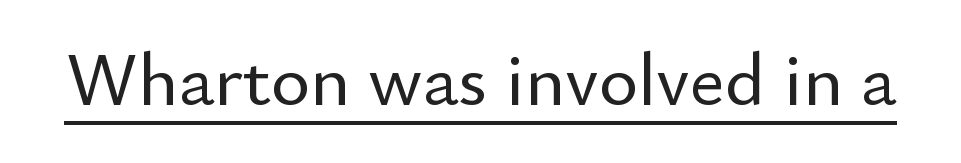
The image shows 75 px sans-serif type, upright; set normal letter spacing, underlined; low stroke contrast and a small x-height.
